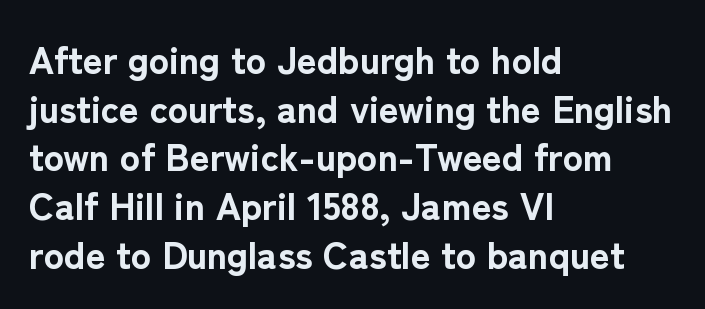
The image shows 38 px bold sans-serif type, upright; set left-aligned, normal line spacing (1.28x), normal letter spacing, not underlined; low stroke contrast and a medium x-height.
